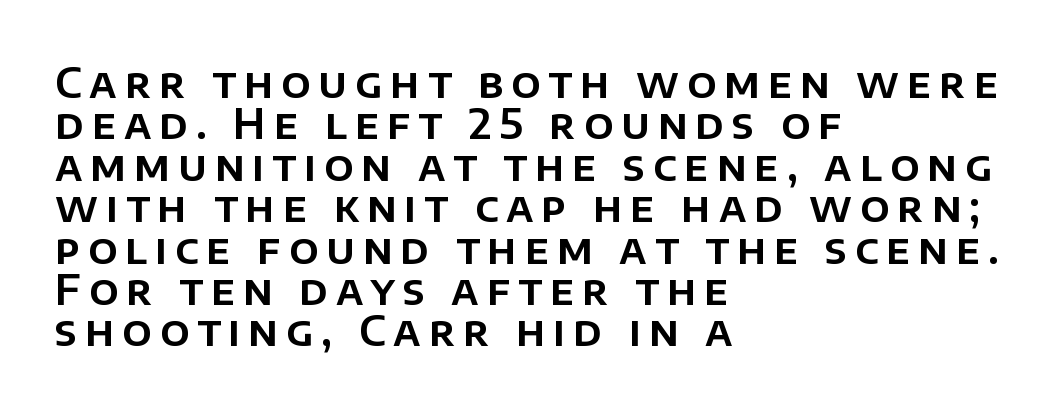
Every row of glyphs begins at an identical x-position on the left. The rendering uses a small line-height, squeezing the rows. The specimen reads as upright at a glance. These lines are rendered in a variable-pitch font. Type without underlining. The font family rendered here belongs to the sans-serif group.
